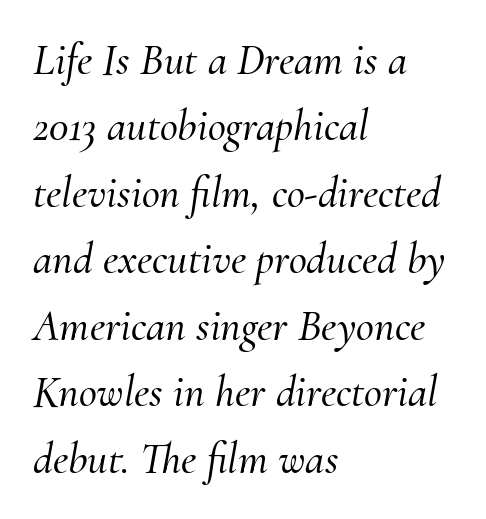
{"serif": "yes", "italic": "yes", "lean": "right", "slant_degrees": 10, "width": "normal", "stroke_contrast": "medium", "x_height": "small", "monospaced": "no", "underline": "no", "align": "left", "line_spacing": "normal", "line_spacing_ratio": 1.51, "letter_spacing": "normal", "letter_spacing_em": 0.0, "glyph_px": 44}
